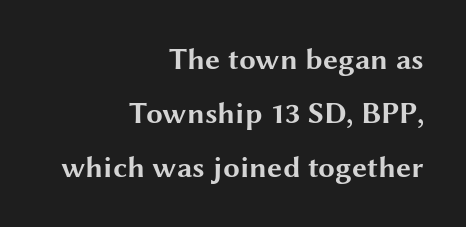
Letters rest on an invisible, unmarked baseline. Looks like regular typesetting: each glyph gets only the width it needs. The lines are quadded right. Inter-character spacing is left at the font's built-in metrics.
